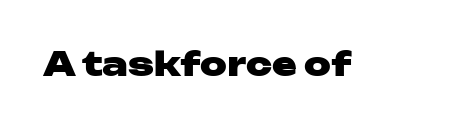
{"serif": "no", "italic": "no", "bold": "yes", "weight": "heavy", "width": "wide", "stroke_contrast": "low", "x_height": "medium", "monospaced": "no", "underline": "no", "letter_spacing": "normal", "letter_spacing_em": 0.0, "glyph_px": 33}
